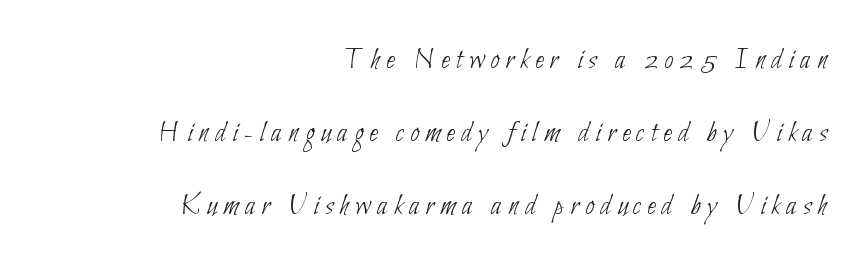
Q: Is the text bold? A: No.
Q: Is the typeface a serif or a sans-serif typeface? A: Sans-serif.
Q: Is the text underlined? A: No.
Q: How is the paragraph aligned? A: Right-aligned.
Q: Is the spacing between letters normal or unusually wide? A: Unusually wide.
Q: Is the spacing between lines tight, normal or loose? A: Loose.
Q: Width (condensed, normal, or wide)? A: Condensed.
Q: Stroke contrast? A: Low.
Q: x-height? A: Small.
Q: Monospaced? A: No.
